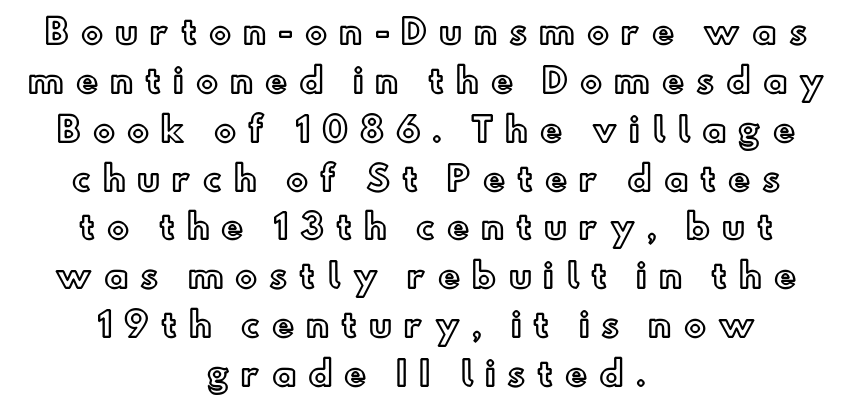
The image shows 33 px text type, upright; set centered, normal line spacing (1.48x), unusually wide letter spacing (+0.36 em), not underlined; a small x-height.
